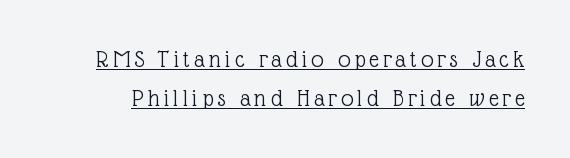
Q: Is the text bold? A: No.
Q: Is the text italic (slanted)? A: No, it is upright.
Q: Is the text underlined? A: Yes.
Q: Is the spacing between lines tight, normal or loose? A: Normal.
